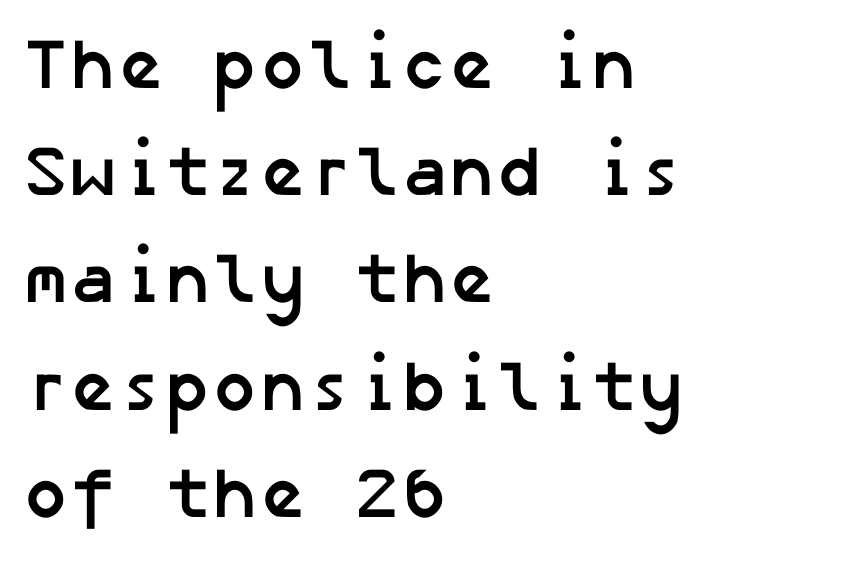
The text was rendered using a sans face with plain stroke endings. The space between consecutive lines is moderate. Reading down the block, your eye returns to a fixed left position each line. The glyphs are unaccompanied by any horizontal stroke below them.
